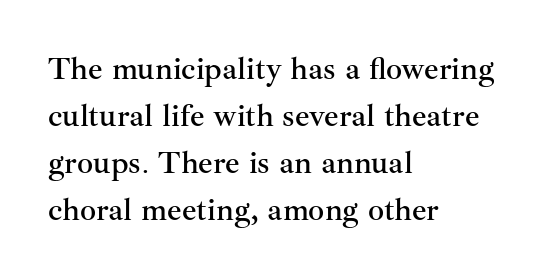
The image shows 32 px serif type, upright; set left-aligned, normal line spacing (1.47x), normal letter spacing, not underlined; medium stroke contrast and a small x-height.
